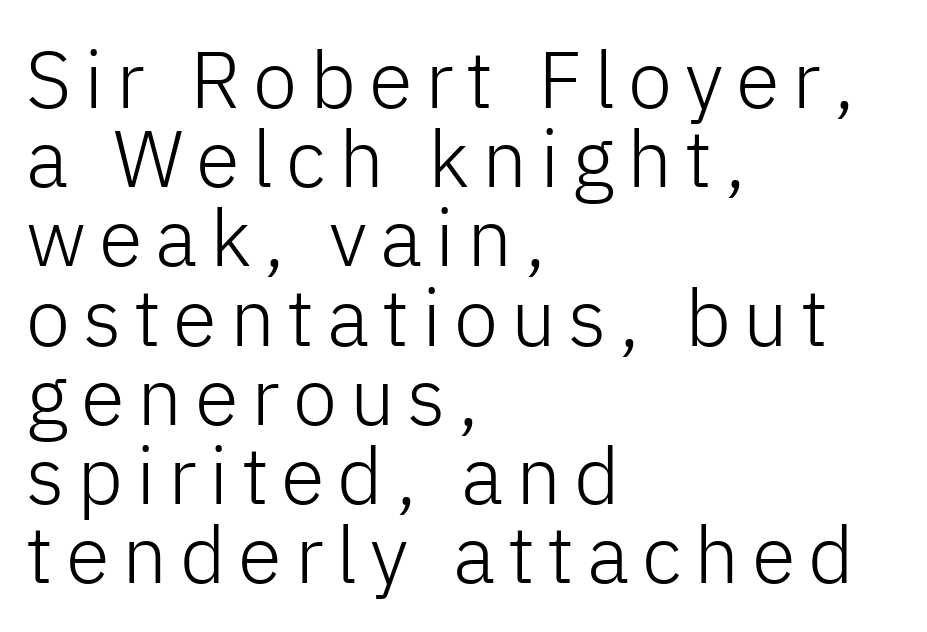
The image shows 80 px light sans-serif type, upright; set left-aligned, tight line spacing (0.99x), not underlined; low stroke contrast and a medium x-height.
